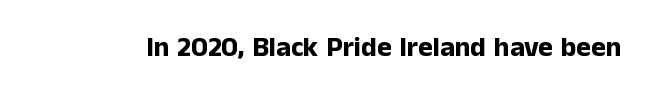
The passage shown is emphatically bold. Observe the ordinary spacing: letters are neighbours, not strangers. Spacing verdict: proportional, widths tailored to each character. The designer went with a sans here, leaving each stem footless. Rule under the text: the space is simply empty.
